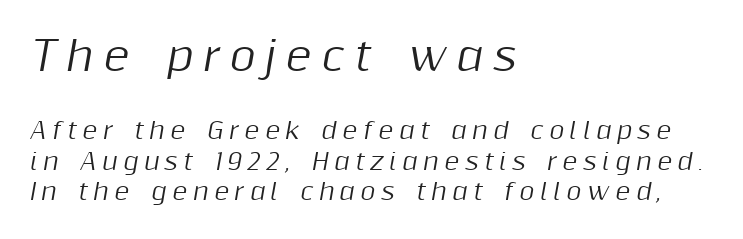
The image shows 40 px text type, italic (leaning right); set left-aligned, normal line spacing (1.33x), unusually wide letter spacing (+0.24 em), not underlined; the first (top) block is 1.74x larger; medium stroke contrast and a medium x-height.
